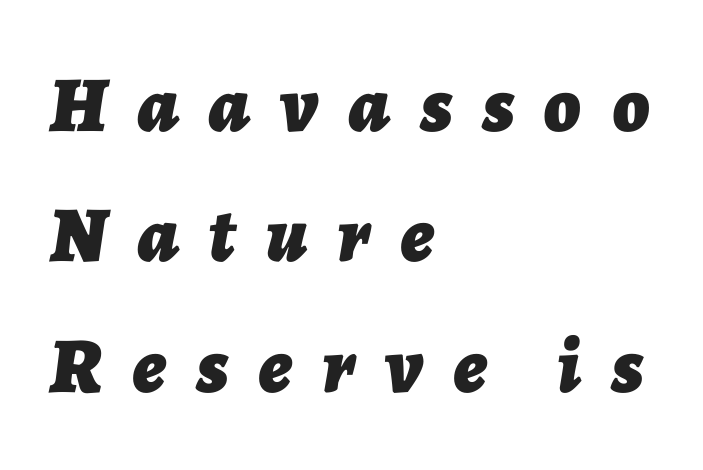
Q: Is the text bold? A: Yes.
Q: Is the text italic (slanted)? A: Yes, it leans right by about 7 degrees.
Q: Is the text underlined? A: No.
Q: How is the paragraph aligned? A: Left-aligned.
Q: Is the spacing between letters normal or unusually wide? A: Unusually wide.
Q: Is the spacing between lines tight, normal or loose? A: Normal.
Q: Width (condensed, normal, or wide)? A: Normal.
Q: Stroke contrast? A: Low.
Q: x-height? A: Medium.
Q: Monospaced? A: No.
